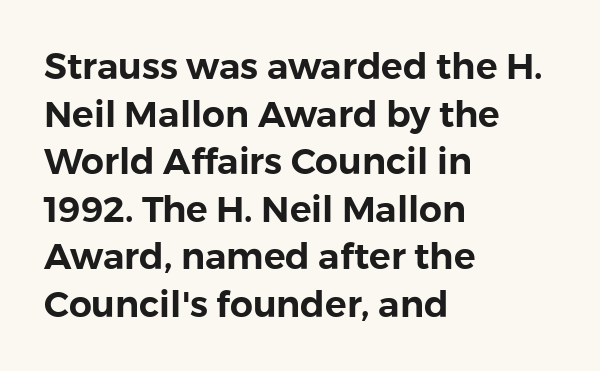
{"serif": "no", "italic": "no", "width": "normal", "x_height": "medium", "monospaced": "no", "underline": "no", "align": "left", "line_spacing": "normal", "line_spacing_ratio": 1.32, "letter_spacing": "normal", "letter_spacing_em": 0.0, "glyph_px": 36}
